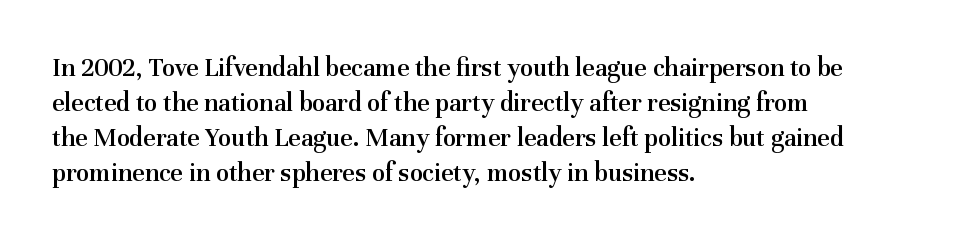
{"italic": "no", "bold": "semi", "underline": "no", "align": "left", "line_spacing": "normal", "line_spacing_ratio": 1.3, "letter_spacing": "normal", "letter_spacing_em": 0.0, "glyph_px": 27}
